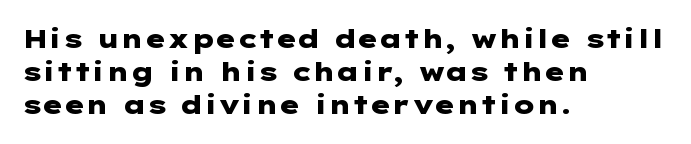
Q: Is the text bold? A: Yes.
Q: Is the text italic (slanted)? A: No, it is upright.
Q: Is the text underlined? A: No.
Q: How is the paragraph aligned? A: Left-aligned.
Q: Is the spacing between letters normal or unusually wide? A: Normal.
Q: Is the spacing between lines tight, normal or loose? A: Normal.
